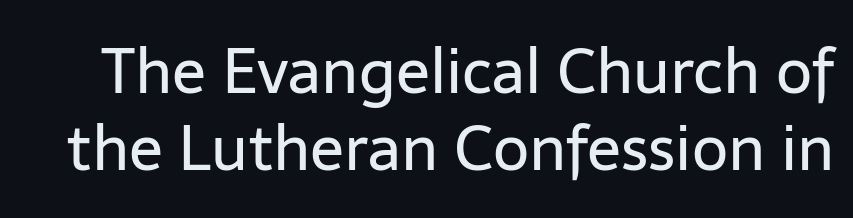
Q: Is the text bold? A: No.
Q: Is the text italic (slanted)? A: No, it is upright.
Q: Is the typeface a serif or a sans-serif typeface? A: Sans-serif.
Q: Is the text underlined? A: No.
Q: Is the spacing between letters normal or unusually wide? A: Normal.
Q: Width (condensed, normal, or wide)? A: Normal.
Q: Stroke contrast? A: Low.
Q: x-height? A: Medium.
Q: Monospaced? A: No.
